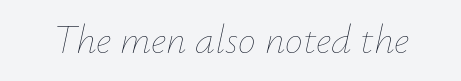
Q: Is the text bold? A: No.
Q: Is the text italic (slanted)? A: Yes, it leans right by about 12 degrees.
Q: Is the text underlined? A: No.
Q: Is the spacing between letters normal or unusually wide? A: Normal.
Q: Width (condensed, normal, or wide)? A: Normal.
Q: Stroke contrast? A: Low.
Q: x-height? A: Small.
Q: Monospaced? A: No.
